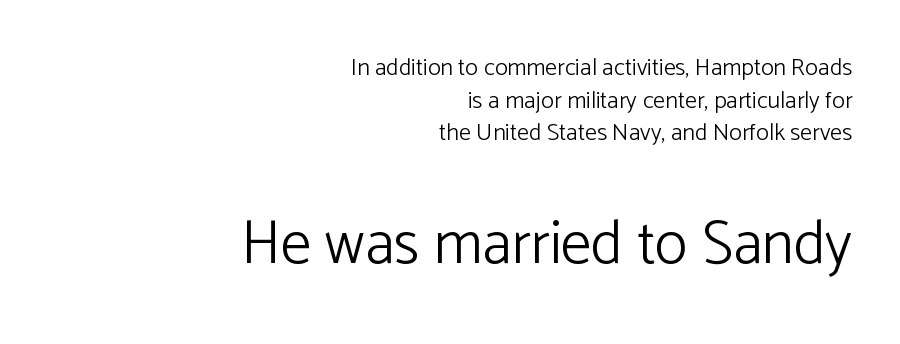
The image shows 61 px light sans-serif type, upright; set right-aligned, normal line spacing (1.36x), normal letter spacing, not underlined; the second (bottom) block is 2.54x larger; low stroke contrast and a medium x-height.
